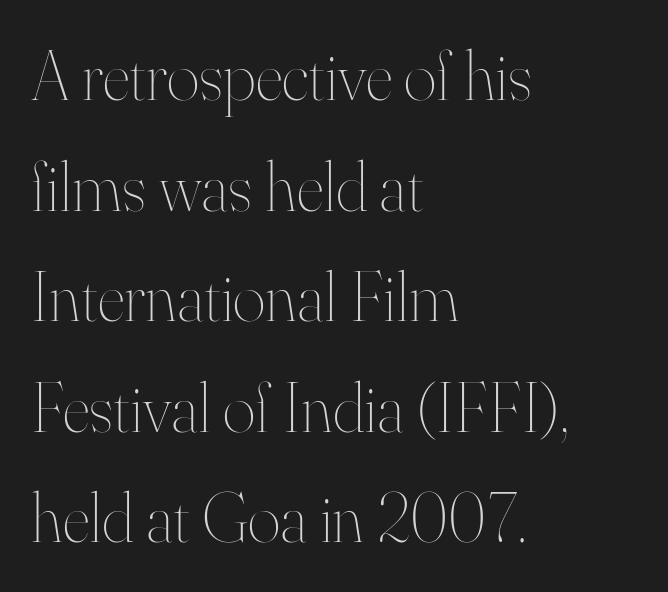
Q: Is the text bold? A: No.
Q: Is the text italic (slanted)? A: No, it is upright.
Q: Is the text underlined? A: No.
Q: How is the paragraph aligned? A: Left-aligned.
Q: Is the spacing between letters normal or unusually wide? A: Normal.
Q: Is the spacing between lines tight, normal or loose? A: Normal.
Q: Width (condensed, normal, or wide)? A: Normal.
Q: Stroke contrast? A: High.
Q: x-height? A: Small.
Q: Monospaced? A: No.
